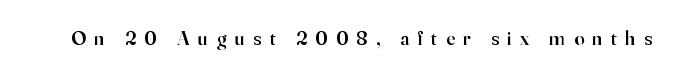
Q: Is the text bold? A: Semi-bold.
Q: Is the text italic (slanted)? A: No, it is upright.
Q: Is the text underlined? A: No.
Q: Is the spacing between letters normal or unusually wide? A: Unusually wide.
